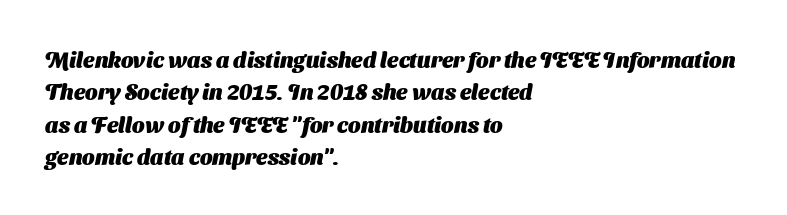
{"bold": "yes", "underline": "no", "align": "left", "line_spacing": "normal", "line_spacing_ratio": 1.47, "letter_spacing": "normal", "letter_spacing_em": 0.0, "glyph_px": 22}
